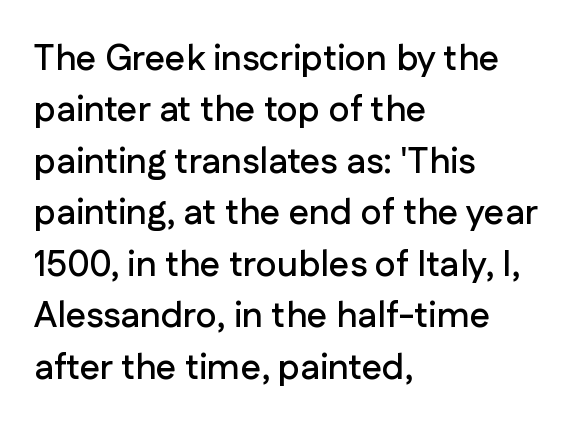
The rag falls on the right side of this text block. Posture: vertical. Beneath every word, the page is bare. You could not count columns in this text — the font is proportionally spaced. Honestly, the letter spacing is just normal — you wouldn't notice it. Type style note: lacks serifs.
